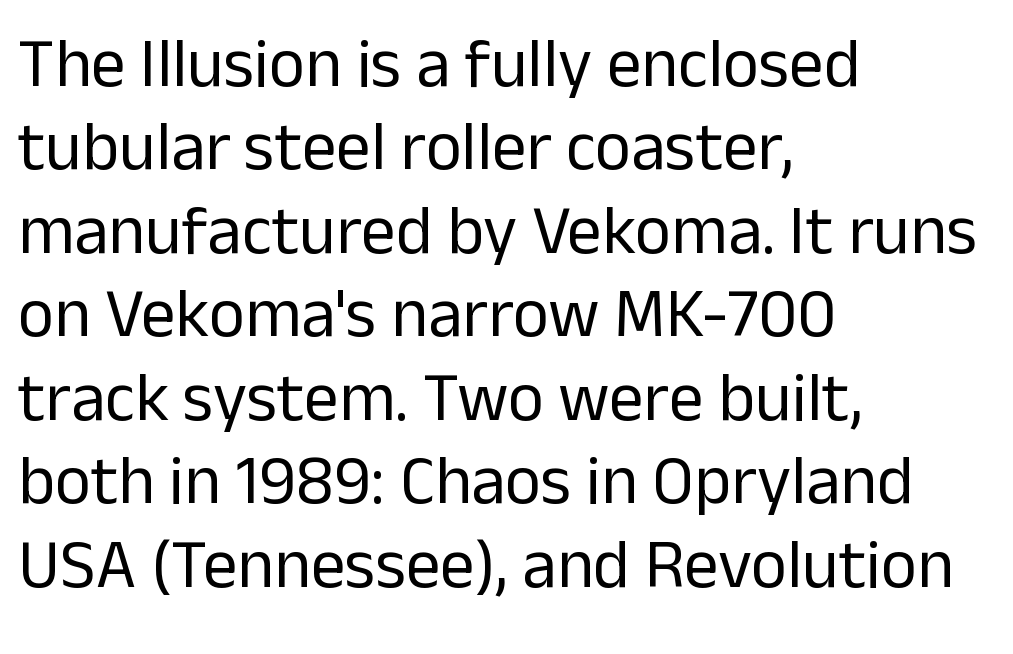
The gaps between neighbouring characters are ordinary and unremarkable. Descenders hang freely into open space. Upright lettering throughout. Serif or sans? Sans — the stroke terminals are bare. Counters stay open thanks to moderate or lighter strokes.
